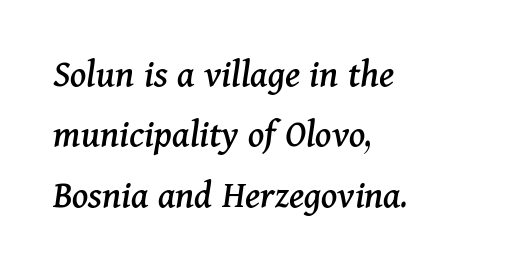
{"serif": "yes", "italic": "yes", "lean": "right", "slant_degrees": 11, "width": "normal", "stroke_contrast": "medium", "x_height": "medium", "monospaced": "no", "underline": "no", "align": "left", "line_spacing": "normal", "line_spacing_ratio": 1.51, "letter_spacing": "normal", "letter_spacing_em": 0.0, "glyph_px": 40}
